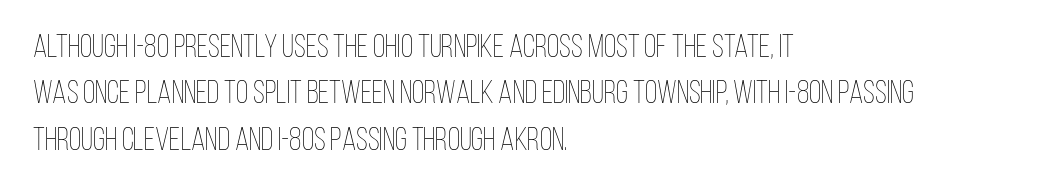
The image shows 32 px thin, condensed type, upright; set left-aligned, normal line spacing (1.45x), normal letter spacing, not underlined; low stroke contrast and a large x-height.
